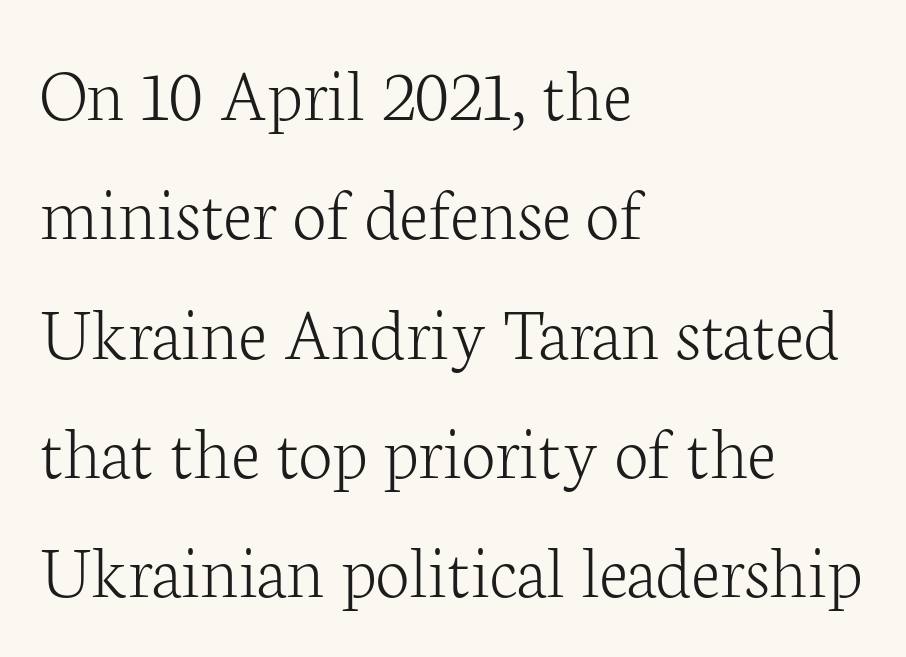
Q: Is the text bold? A: No.
Q: Is the text italic (slanted)? A: No, it is upright.
Q: Is the typeface a serif or a sans-serif typeface? A: Serif.
Q: Is the text underlined? A: No.
Q: How is the paragraph aligned? A: Left-aligned.
Q: Is the spacing between letters normal or unusually wide? A: Normal.
Q: Is the spacing between lines tight, normal or loose? A: Normal.
Q: Width (condensed, normal, or wide)? A: Normal.
Q: Stroke contrast? A: Low.
Q: x-height? A: Medium.
Q: Monospaced? A: No.
